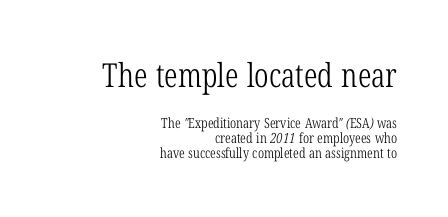
The image shows 33 px light, condensed serif type; set right-aligned, tight line spacing (1.08x), normal letter spacing, not underlined; the first (top) block is 2.36x larger; low stroke contrast and a medium x-height.
